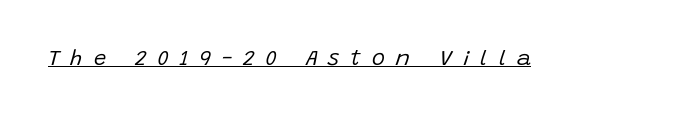
The image shows 22 px text type, italic (leaning right); set unusually wide letter spacing (+0.5 em), underlined.
